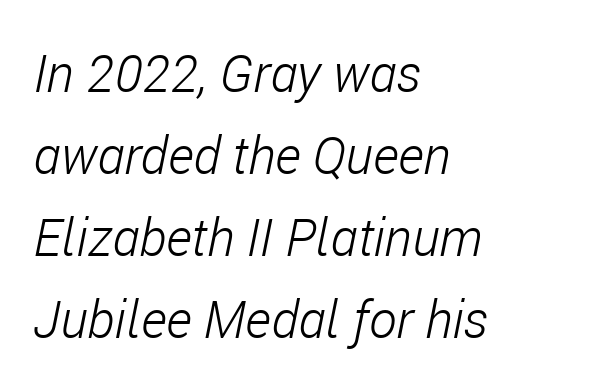
The text block is weighted toward the left margin, trailing off unevenly rightward. Rule under the text: the space is simply empty. Is this a fixed-width face? No — the glyphs have proportional, varying widths. Caption: standard tracking, unaltered.
